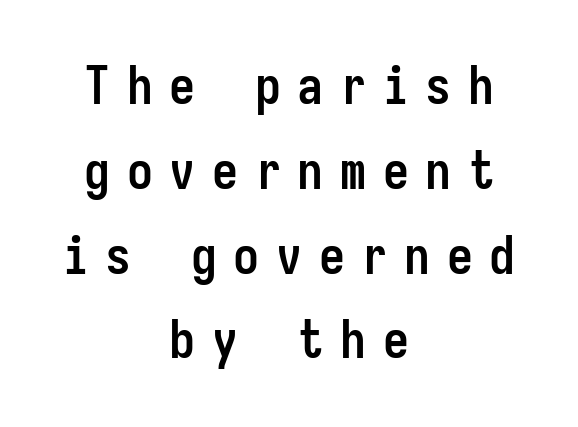
{"serif": "no", "italic": "no", "bold": "yes", "weight": "semibold", "width": "condensed", "stroke_contrast": "low", "x_height": "medium", "monospaced": "yes", "underline": "no", "align": "center", "line_spacing": "normal", "line_spacing_ratio": 1.63, "letter_spacing": "wide", "letter_spacing_em": 0.32, "glyph_px": 52}
